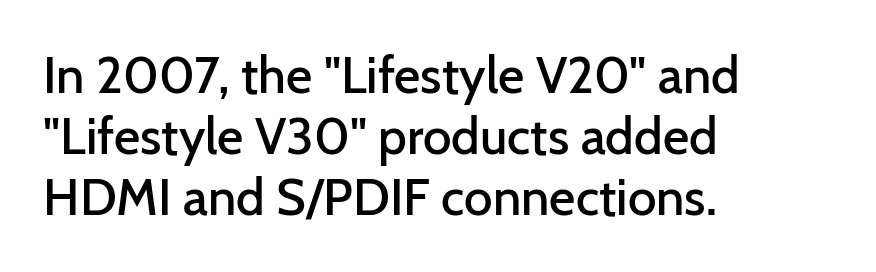
Q: Is the text bold? A: Semi-bold.
Q: Is the text italic (slanted)? A: No, it is upright.
Q: Is the typeface a serif or a sans-serif typeface? A: Sans-serif.
Q: Is the text underlined? A: No.
Q: How is the paragraph aligned? A: Left-aligned.
Q: Is the spacing between letters normal or unusually wide? A: Normal.
Q: Width (condensed, normal, or wide)? A: Normal.
Q: Stroke contrast? A: Low.
Q: x-height? A: Medium.
Q: Monospaced? A: No.
